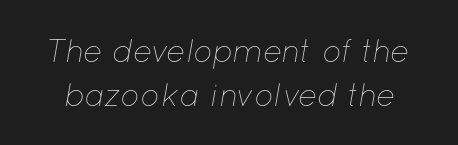
The image shows 32 px thin type, italic (leaning right); set normal line spacing (1.39x), normal letter spacing, not underlined; low stroke contrast and a medium x-height.
